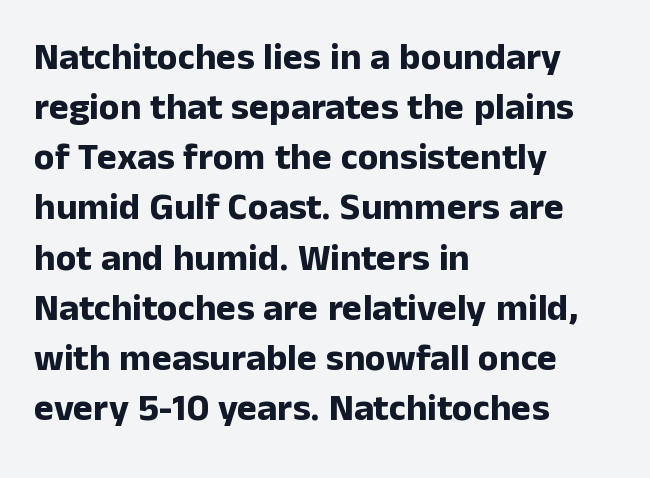
The typesetter chose a ragged-right arrangement here. Notice how descenders clear the ascenders below comfortably — that's standard leading. Rule under the text: the space is simply empty. Heavy-handed strokes throughout: this text is bold. The face used here is rendered with its standard letterfit.
